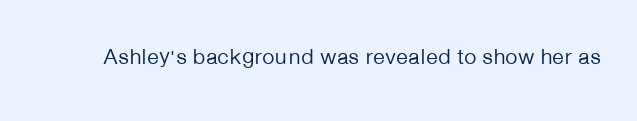
{"italic": "no", "bold": "no", "underline": "no", "letter_spacing": "normal", "letter_spacing_em": 0.0, "glyph_px": 22}
